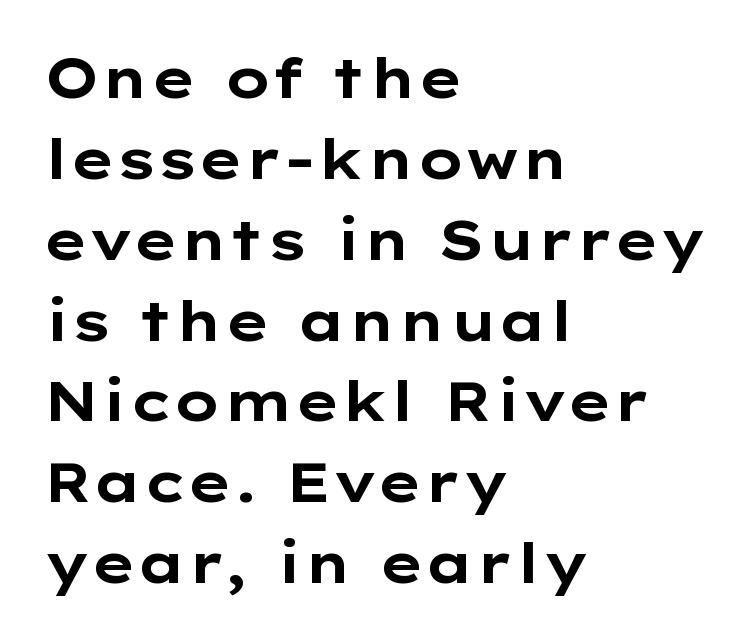
{"serif": "no", "italic": "no", "bold": "yes", "weight": "bold", "width": "wide", "stroke_contrast": "low", "x_height": "medium", "monospaced": "no", "underline": "no", "align": "left", "line_spacing": "normal", "line_spacing_ratio": 1.47, "letter_spacing": "normal", "letter_spacing_em": 0.0, "glyph_px": 55}
